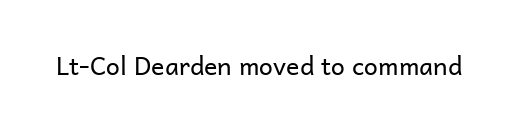
The image shows 25 px text type, upright; set normal letter spacing, not underlined.
